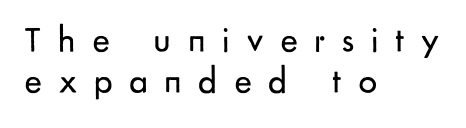
A bare baseline throughout the passage. Each stroke keeps to a modest, everyday thickness or less. Horizontal alignment here is leftward, the default for most running prose. In terms of letterspacing, this is a distinctly airy, spread setting. Rendered with straight, roman letterforms. The passage shown stacks its lines with hardly any gap.
